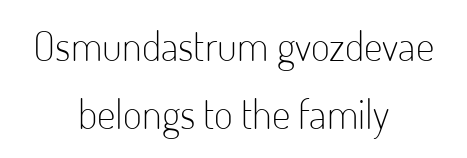
{"serif": "no", "italic": "no", "bold": "no", "weight": "light", "width": "condensed", "stroke_contrast": "low", "x_height": "small", "monospaced": "no", "underline": "no", "align": "center", "line_spacing": "normal", "line_spacing_ratio": 1.67, "letter_spacing": "normal", "letter_spacing_em": 0.0, "glyph_px": 41}
